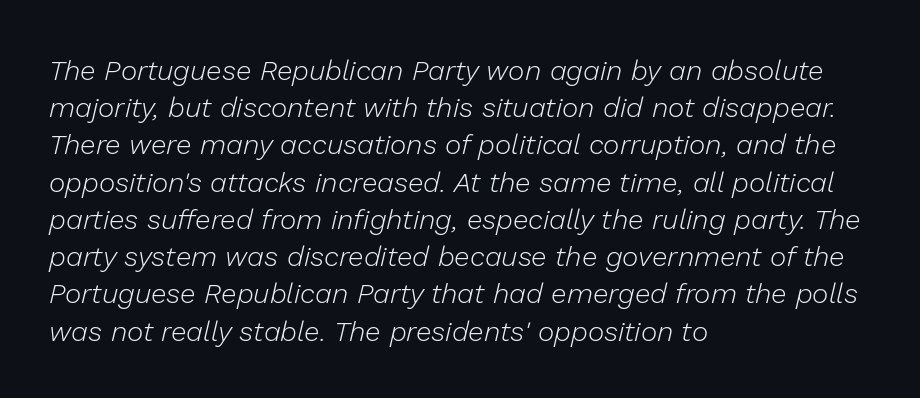
The image shows 28 px light type, italic (leaning right); set left-aligned, normal line spacing (1.33x), normal letter spacing, not underlined; low stroke contrast and a medium x-height.
